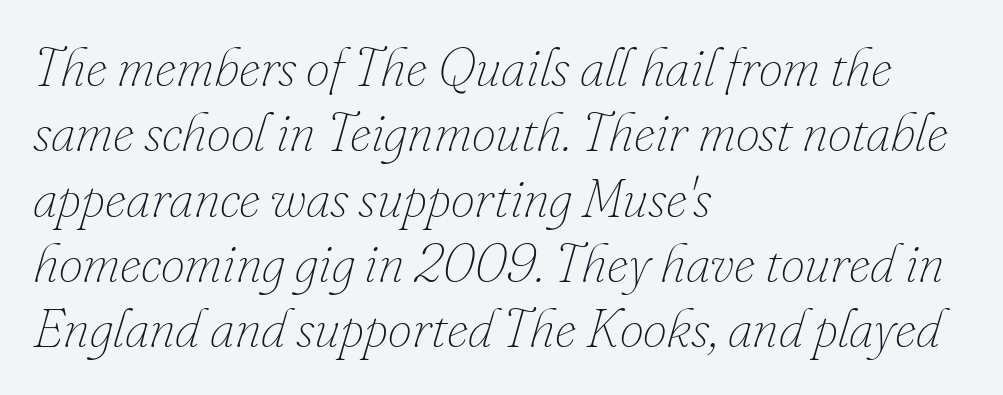
The image shows 54 px thin type, italic (leaning right); set left-aligned, line spacing 1.21x, normal letter spacing, not underlined; low stroke contrast and a small x-height.
